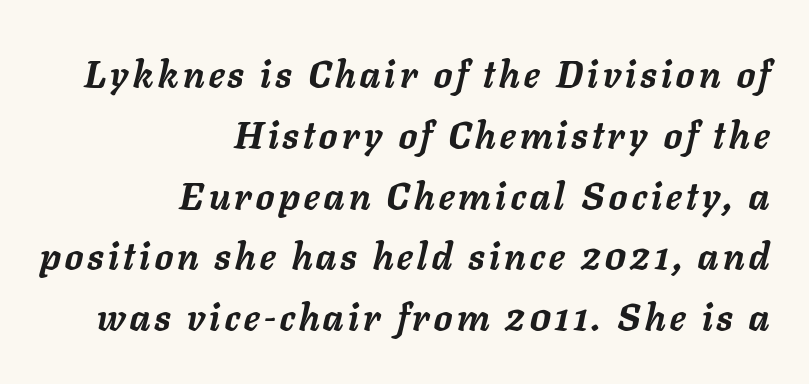
The passage shown is typed in a proportional face where columns would drift. The designer left line spacing at the default. Does the copy run flush right? Yes — the right margin is perfectly even. Slanted lettering throughout.
